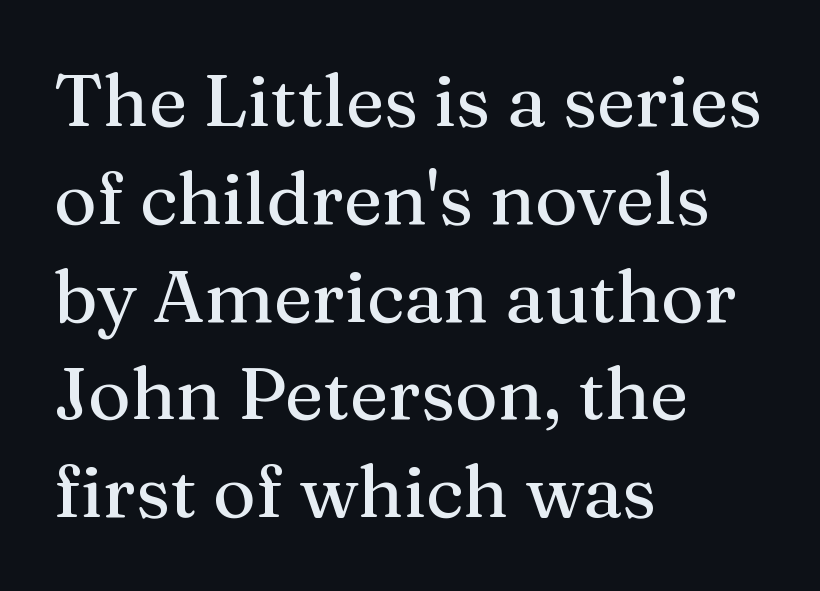
The image shows 73 px serif type, upright; set left-aligned, normal line spacing (1.34x), normal letter spacing, not underlined; medium stroke contrast and a medium x-height.
